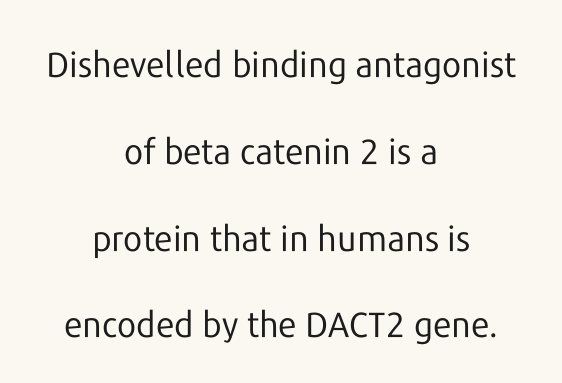
You could not count columns in this text — the font is proportionally spaced. In terms of letterform style, serifs are entirely absent. This reads as an unemphasized weight, regular at the heaviest. Does the lettering tilt? It doesn't — this is upright.
